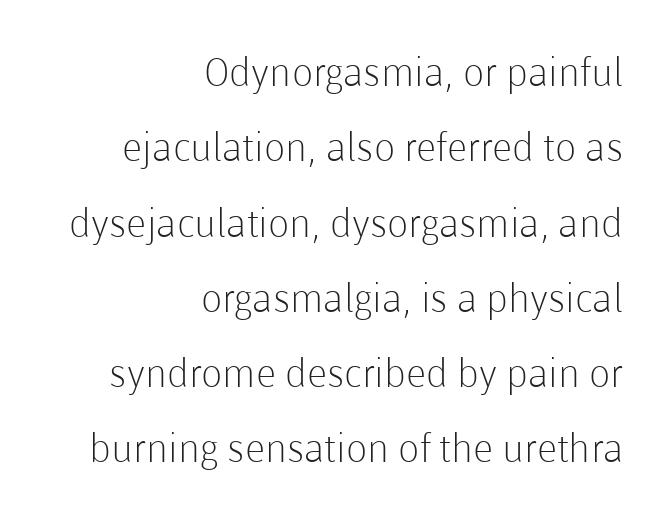
{"serif": "no", "italic": "no", "bold": "no", "weight": "light", "width": "normal", "stroke_contrast": "low", "x_height": "medium", "monospaced": "no", "underline": "no", "align": "right", "line_spacing": "loose", "line_spacing_ratio": 1.93, "letter_spacing": "normal", "letter_spacing_em": 0.0, "glyph_px": 39}
